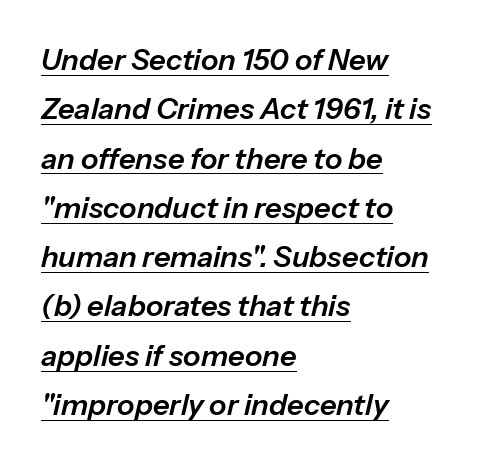
If you drew a line through each stem, it would be angled. The passage shown has conventional tracking throughout. The rows are spaced the way most documents space them. You could not count columns in this text — the font is proportionally spaced.
